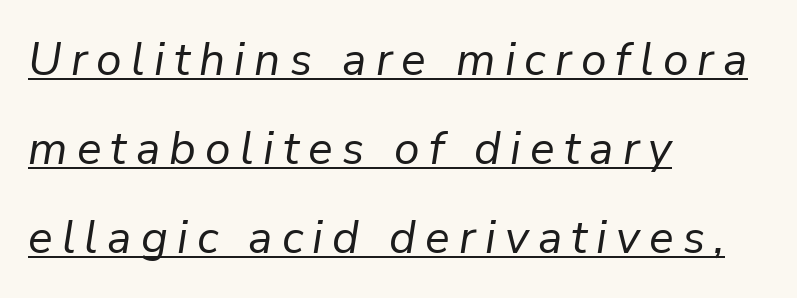
The image shows 46 px regular-weight type, italic (leaning right); set left-aligned, loose line spacing (1.93x), unusually wide letter spacing (+0.2 em), underlined; low stroke contrast and a medium x-height.
